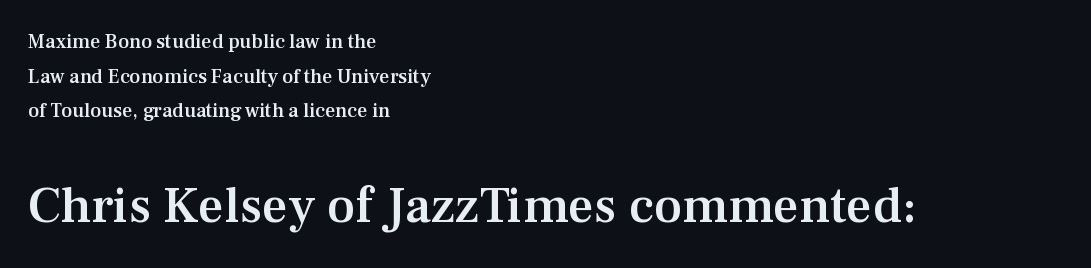
The image shows 51 px semibold serif type, upright; set left-aligned, line spacing 1.73x, normal letter spacing, not underlined; the second (bottom) block is 2.55x larger; medium stroke contrast and a medium x-height.
